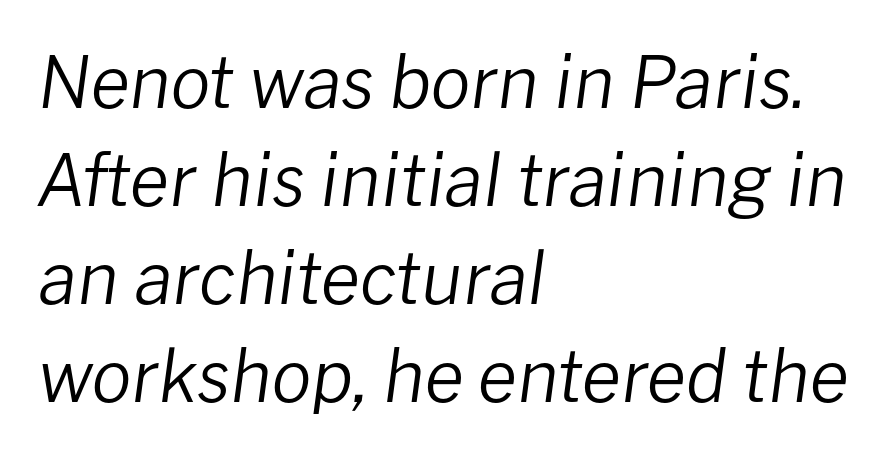
Q: Is the text bold? A: No.
Q: Is the text italic (slanted)? A: Yes, it leans right by about 8 degrees.
Q: Is the text underlined? A: No.
Q: How is the paragraph aligned? A: Left-aligned.
Q: Is the spacing between letters normal or unusually wide? A: Normal.
Q: Is the spacing between lines tight, normal or loose? A: Normal.
Q: Width (condensed, normal, or wide)? A: Normal.
Q: Stroke contrast? A: Low.
Q: x-height? A: Medium.
Q: Monospaced? A: No.
